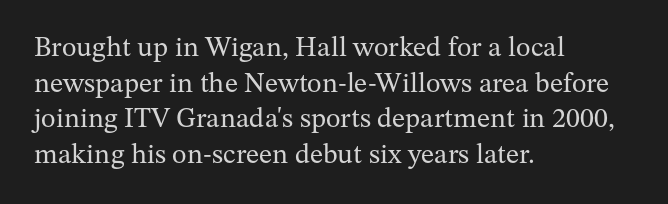
{"serif": "yes", "italic": "no", "bold": "no", "weight": "regular", "width": "normal", "stroke_contrast": "medium", "x_height": "medium", "monospaced": "no", "underline": "no", "align": "left", "line_spacing": "normal", "line_spacing_ratio": 1.27, "letter_spacing": "normal", "letter_spacing_em": 0.0, "glyph_px": 28}
